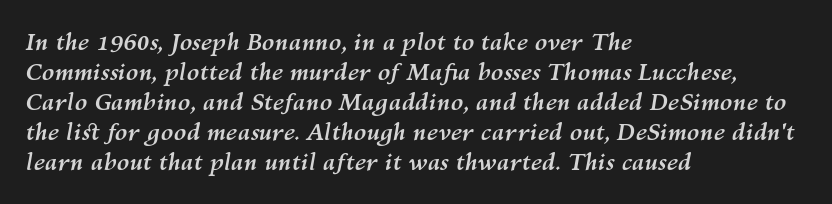
{"italic": "yes", "lean": "right", "slant_degrees": 10, "bold": "yes", "underline": "no", "align": "left", "line_spacing": "normal", "line_spacing_ratio": 1.3, "letter_spacing": "normal", "letter_spacing_em": 0.0, "glyph_px": 23}
